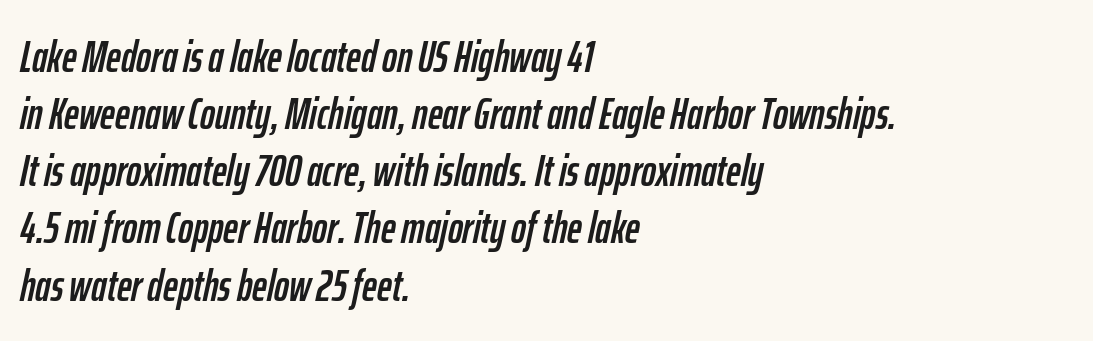
{"italic": "yes", "lean": "right", "slant_degrees": 12, "width": "condensed", "stroke_contrast": "low", "x_height": "medium", "monospaced": "no", "underline": "no", "align": "left", "line_spacing": "normal", "line_spacing_ratio": 1.27, "letter_spacing": "normal", "letter_spacing_em": 0.0, "glyph_px": 45}
